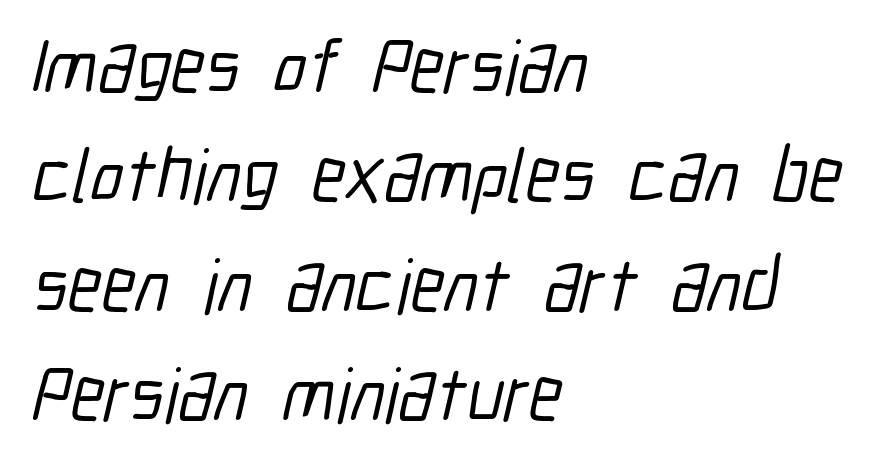
The letters carry no serifs — their stems end cleanly without finishing strokes. Notice how descenders clear the ascenders below comfortably — that's standard leading. The strip under each line holds only bare page. Reading down the block, your eye returns to a fixed left position each line. Tracking here is standard; glyphs follow each other at the usual distance.
